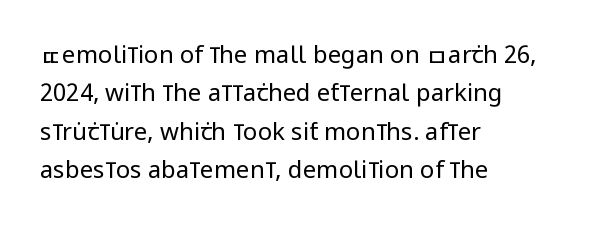
The image shows 24 px text type, upright; set left-aligned, normal line spacing (1.6x), normal letter spacing, not underlined.
